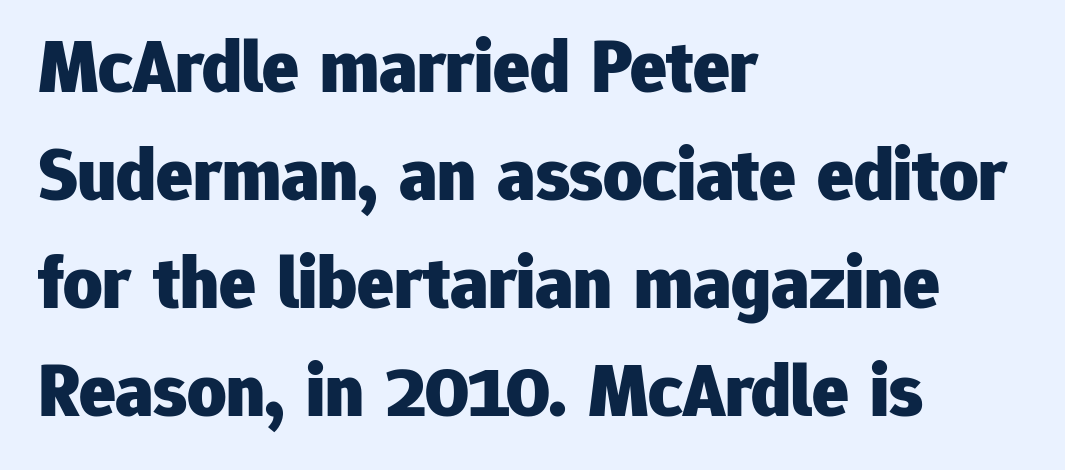
Interline gaps are of average width in this sample. Every row of glyphs begins at an identical x-position on the left. Proportional: the letters do not fall into vertical columns. No word sits above an underline. Compared with an ordinary text face, these strokes are far heavier — a full bold. Serifs: no, the terminals of the letterforms are clean.
